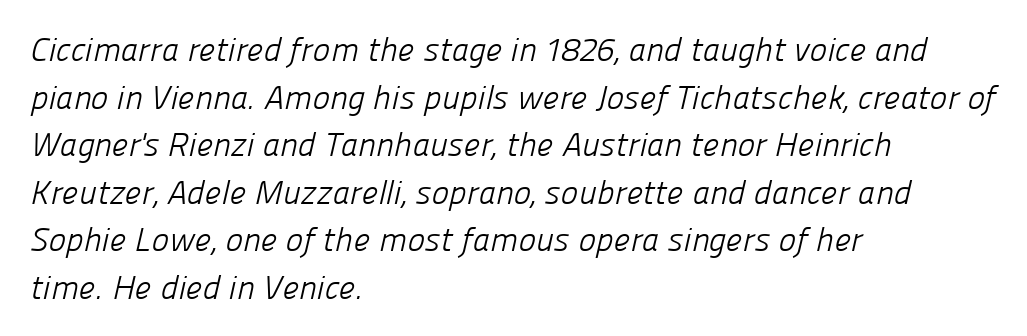
Q: Is the text bold? A: No.
Q: Is the typeface a serif or a sans-serif typeface? A: Sans-serif.
Q: Is the text underlined? A: No.
Q: How is the paragraph aligned? A: Left-aligned.
Q: Is the spacing between letters normal or unusually wide? A: Normal.
Q: Is the spacing between lines tight, normal or loose? A: Normal.
Q: Width (condensed, normal, or wide)? A: Normal.
Q: Stroke contrast? A: Low.
Q: x-height? A: Medium.
Q: Monospaced? A: No.
